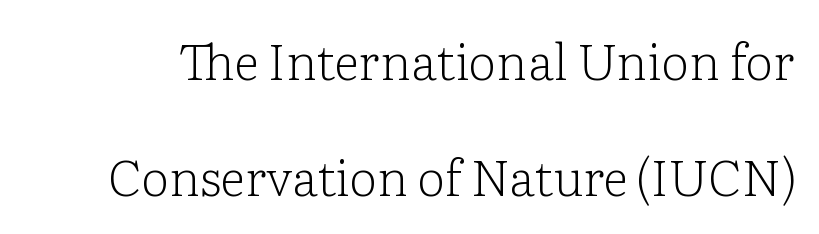
The image shows 50 px light serif type, upright; set loose line spacing (2.32x), normal letter spacing, not underlined; low stroke contrast and a medium x-height.
